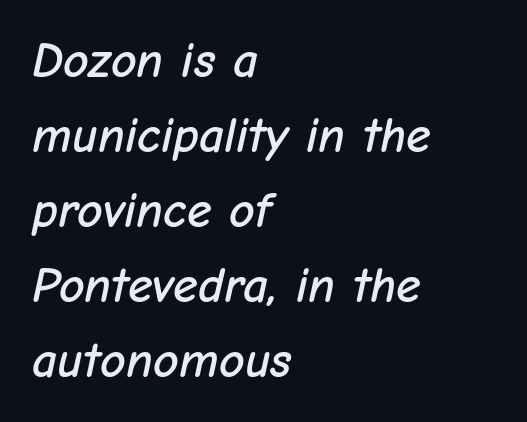
The image shows 50 px text type, italic (leaning right); set left-aligned, normal line spacing (1.5x), normal letter spacing, not underlined; low stroke contrast and a medium x-height.
